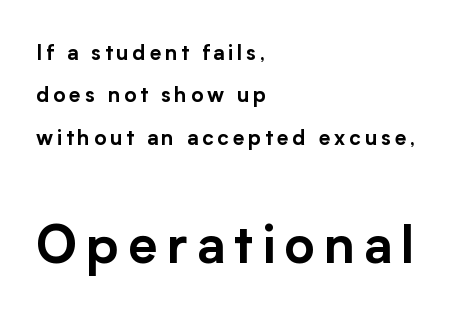
The image shows 52 px sans-serif type, upright; set left-aligned, loose line spacing (2.02x), not underlined; the second (bottom) block is 2.48x larger; low stroke contrast and a medium x-height.
